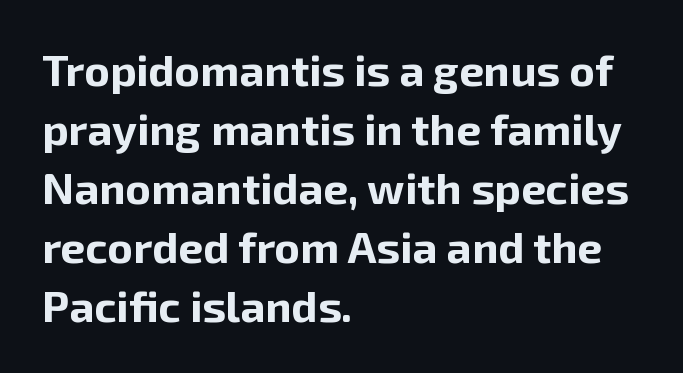
Q: Is the text bold? A: Yes.
Q: Is the text italic (slanted)? A: No, it is upright.
Q: Is the typeface a serif or a sans-serif typeface? A: Sans-serif.
Q: Is the text underlined? A: No.
Q: How is the paragraph aligned? A: Left-aligned.
Q: Is the spacing between letters normal or unusually wide? A: Normal.
Q: Is the spacing between lines tight, normal or loose? A: Normal.
Q: Width (condensed, normal, or wide)? A: Normal.
Q: Stroke contrast? A: Low.
Q: x-height? A: Medium.
Q: Monospaced? A: No.
